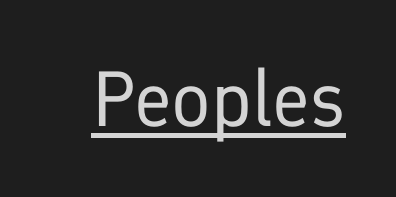
Q: Is the text bold? A: No.
Q: Is the text italic (slanted)? A: No, it is upright.
Q: Is the typeface a serif or a sans-serif typeface? A: Sans-serif.
Q: Is the text underlined? A: Yes.
Q: Is the spacing between letters normal or unusually wide? A: Normal.
Q: Width (condensed, normal, or wide)? A: Normal.
Q: Stroke contrast? A: Low.
Q: x-height? A: Medium.
Q: Monospaced? A: No.
